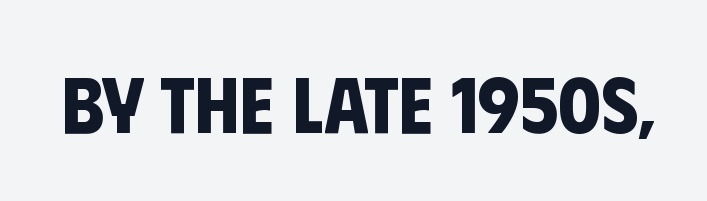
Check under the words: just untouched page. Regarding serifs, this sample does without them. Every letter is thick-stroked: bold, no question. Inter-character spacing is left at the font's built-in metrics. Is this a fixed-width face? No — the glyphs have proportional, varying widths.
